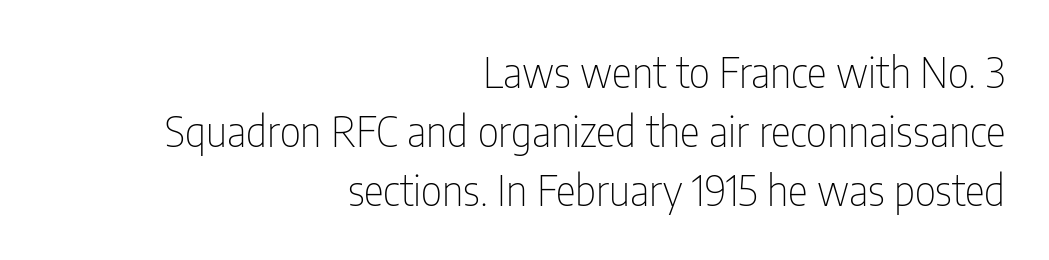
Think standard paragraph weight, or any step lighter than that. Tracking value appears to be zero — textbook default spacing. Unlike a traditional serif, this face leaves its strokes unadorned. These lines stack with their right ends in a neat column.
